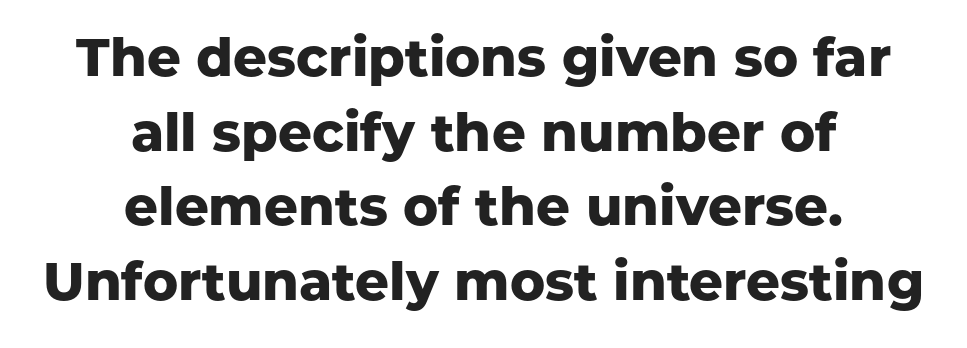
The image shows 53 px heavy sans-serif type, upright; set centered, normal line spacing (1.41x), normal letter spacing, not underlined; low stroke contrast and a medium x-height.
